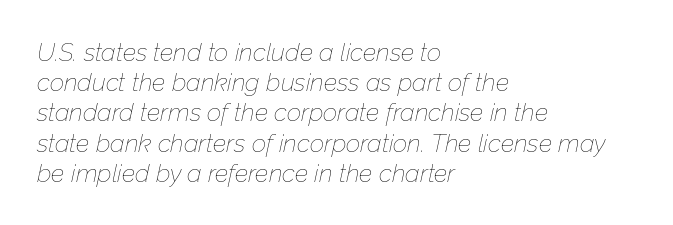
Is this a heavy cut? Hardly; it is regular or lighter. Would a proofreader flag this as italicized? Yes. How are the letters spaced? Ordinarily, with no added tracking. Underlining? Definitely not there. The typesetter chose a ragged-right arrangement here.
